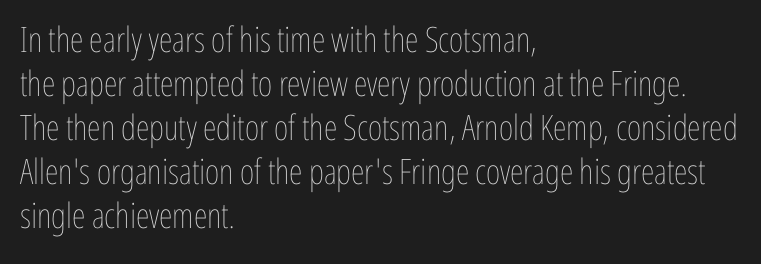
The image shows 35 px thin, condensed type, upright; set left-aligned, normal line spacing (1.26x), normal letter spacing, not underlined; low stroke contrast and a medium x-height.
